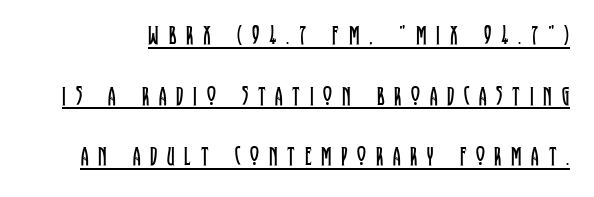
Q: Is the text bold? A: No.
Q: Is the text italic (slanted)? A: No, it is upright.
Q: Is the text underlined? A: Yes.
Q: Is the spacing between letters normal or unusually wide? A: Unusually wide.
Q: Is the spacing between lines tight, normal or loose? A: Loose.
